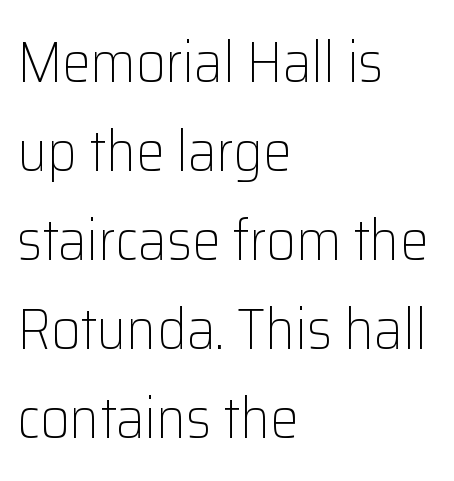
The image shows 57 px light sans-serif type, upright; set left-aligned, normal line spacing (1.56x), normal letter spacing, not underlined; low stroke contrast and a medium x-height.
